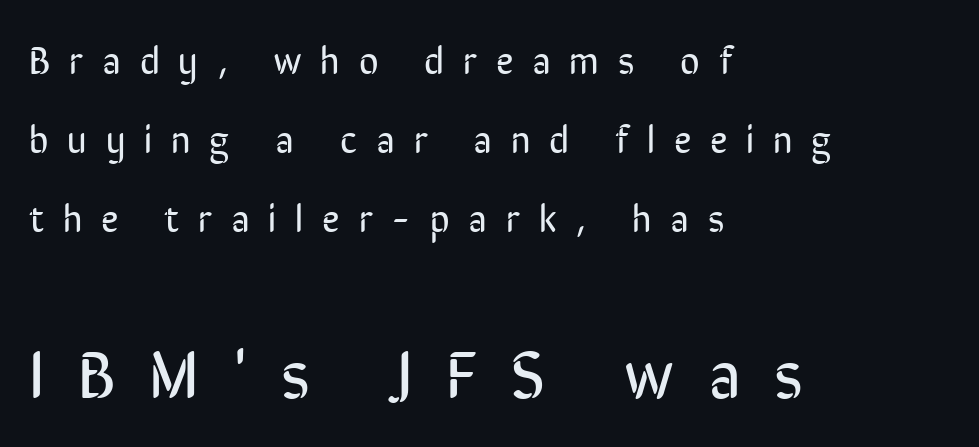
In terms of letterform style, serifs are entirely absent. Think standard paragraph weight, or any step lighter than that. Proportional: the letters do not fall into vertical columns. This block would shrink considerably if given ordinary leading; it's expanded now. Someone cranked the tracking dial way up on this one.
